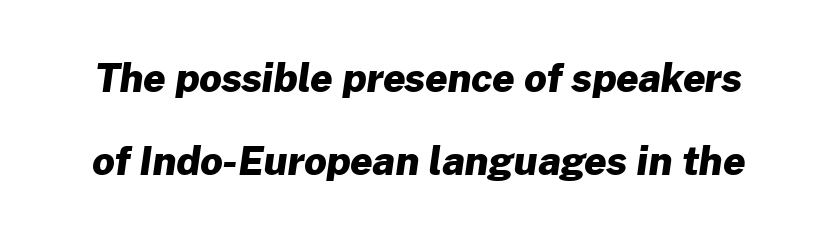
This sample trades compactness for vertical openness between lines. Classification — sans serif. Is the type bold? Yes — the strokes are clearly thick and heavy. A typesetter would call this proportional, since set widths differ per character.
